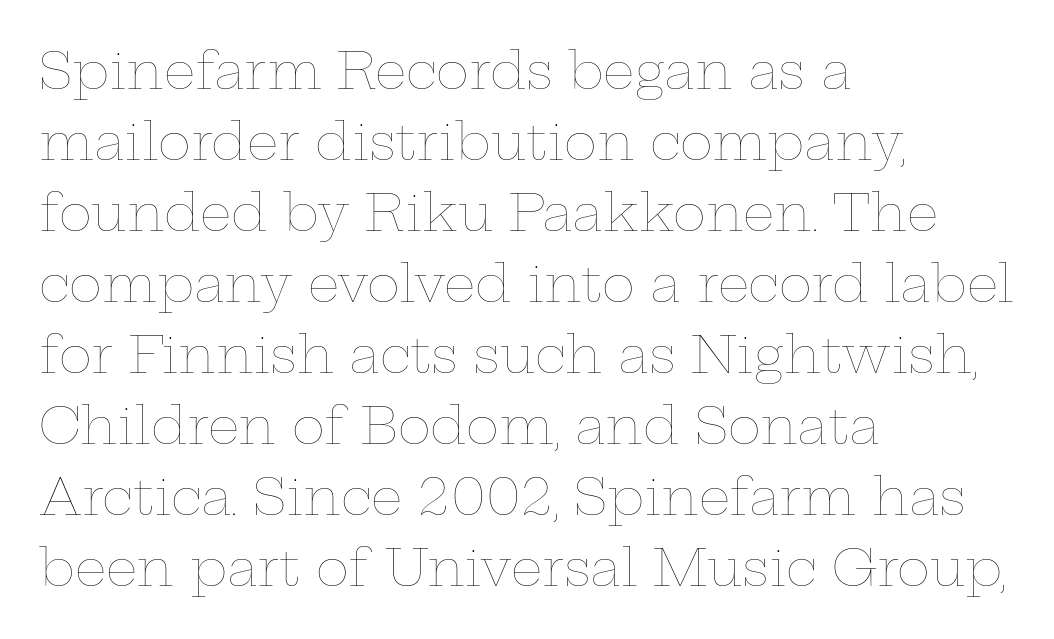
{"italic": "no", "bold": "no", "weight": "thin", "width": "wide", "stroke_contrast": "low", "x_height": "medium", "monospaced": "no", "underline": "no", "align": "left", "line_spacing": "normal", "line_spacing_ratio": 1.42, "letter_spacing": "normal", "letter_spacing_em": 0.0, "glyph_px": 50}
